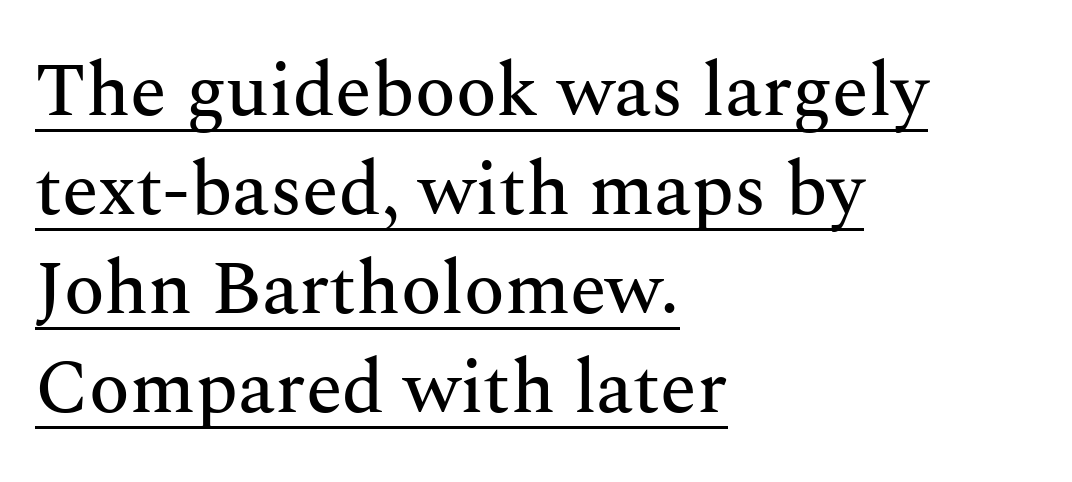
{"serif": "yes", "italic": "no", "width": "normal", "stroke_contrast": "medium", "x_height": "medium", "monospaced": "no", "underline": "yes", "align": "left", "line_spacing": "normal", "line_spacing_ratio": 1.32, "letter_spacing": "normal", "letter_spacing_em": 0.0, "glyph_px": 75}
